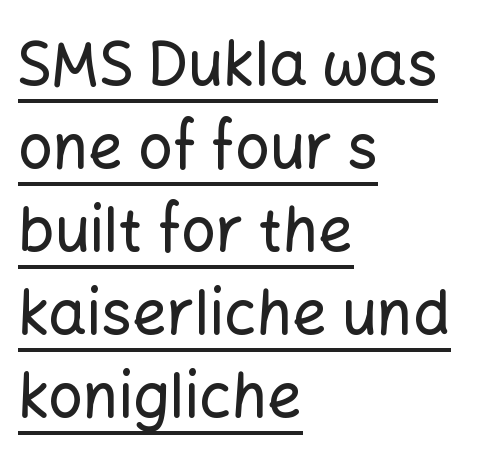
Somebody hit Ctrl+U on this one — the words are underlined. This sample keeps an unexceptional amount of space between lines. Posture: vertical. Short note: letters normally spaced. In CSS terms this would be text-align: left. Note the varied advance widths — an 'i' is clearly narrower than an 'm'.
